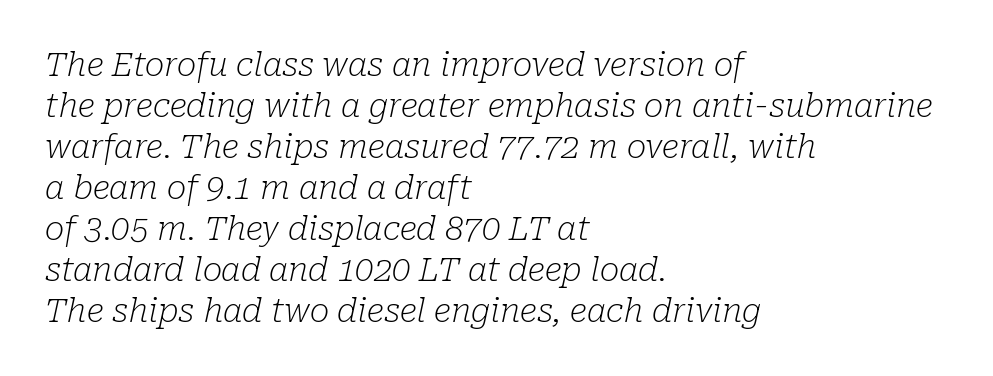
Vertical stems look standard width or narrower in stroke. Glyph-to-glyph distance matches everyday printed text. The glyphs in this specimen are seriffed. Visually the block forms a straight wall on the left and a jagged coastline on the right. The strip under each line holds only bare page. Each letter keeps its own natural width here, so spacing adapts to shape.
